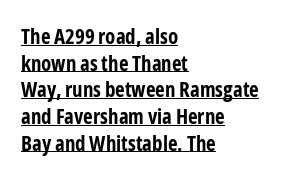
Posture: vertical. The lines are quadded left. What weight is shown? A full bold with thick strokes. Successive baselines arrive at the customary interval. Students, observe the line beneath the letters — that is underlining. The type is set solid horizontally, with unmodified tracking.
